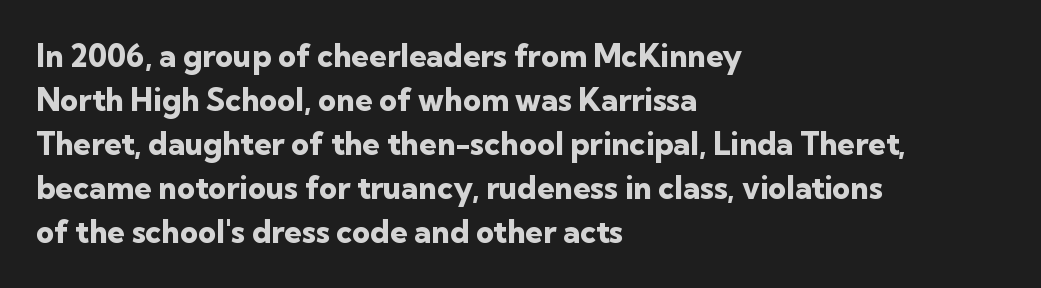
The image shows 31 px heavy sans-serif type, upright; set left-aligned, normal line spacing (1.42x), normal letter spacing, not underlined; low stroke contrast and a medium x-height.
